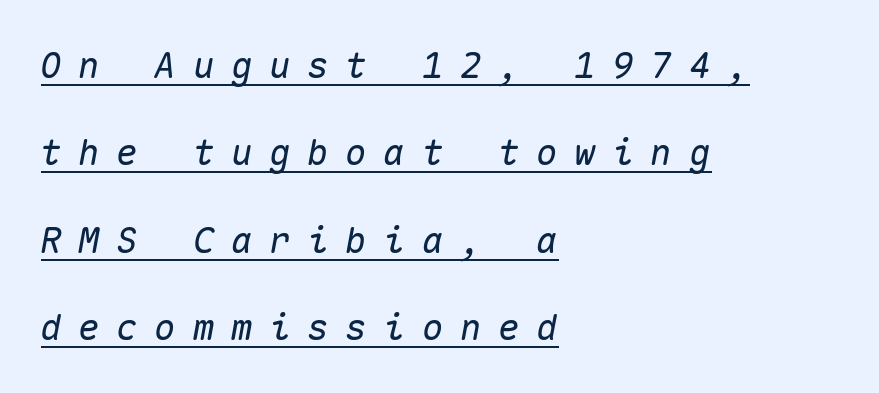
{"italic": "yes", "lean": "right", "slant_degrees": 10, "width": "normal", "stroke_contrast": "medium", "x_height": "medium", "monospaced": "yes", "underline": "yes", "align": "left", "line_spacing": "loose", "line_spacing_ratio": 2.43, "letter_spacing": "wide", "letter_spacing_em": 0.46, "glyph_px": 36}
